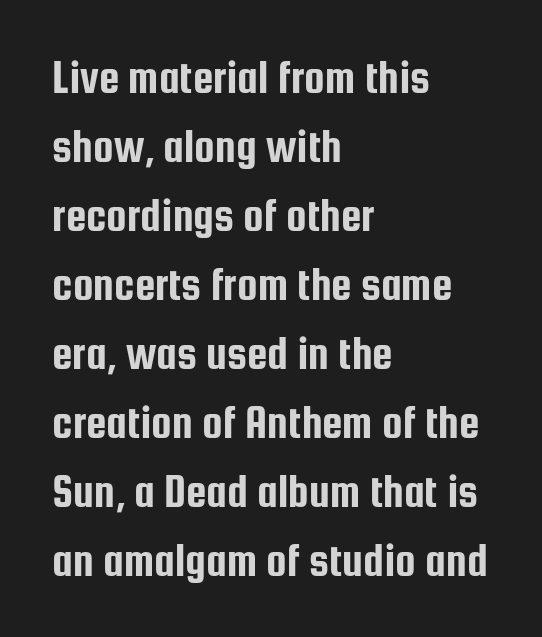
{"serif": "no", "italic": "no", "width": "condensed", "stroke_contrast": "low", "x_height": "medium", "monospaced": "no", "underline": "no", "align": "left", "line_spacing": "normal", "line_spacing_ratio": 1.5, "letter_spacing": "normal", "letter_spacing_em": 0.0, "glyph_px": 46}
